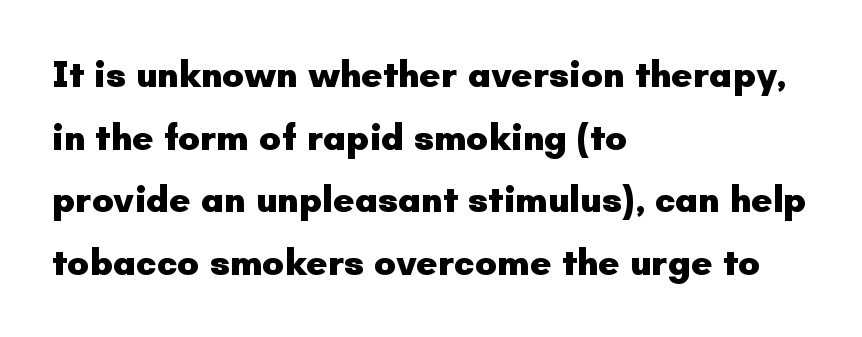
{"serif": "no", "italic": "no", "bold": "yes", "weight": "heavy", "width": "normal", "stroke_contrast": "low", "x_height": "small", "monospaced": "no", "underline": "no", "align": "left", "line_spacing": "normal", "line_spacing_ratio": 1.69, "letter_spacing": "normal", "letter_spacing_em": 0.0, "glyph_px": 37}
